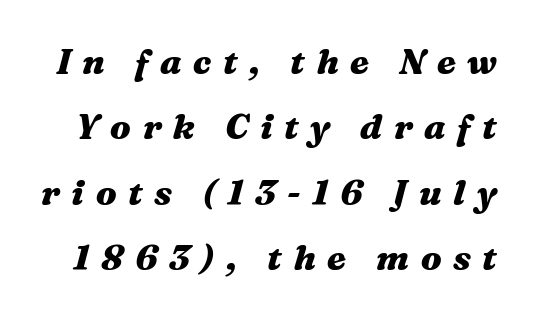
You could only call the tracking loose — the letters float apart. Looking at the ascenders, they clearly lean. Summary of weight: heavy, a full bold. Character widths vary here, with narrow letters taking less room than wide ones.
